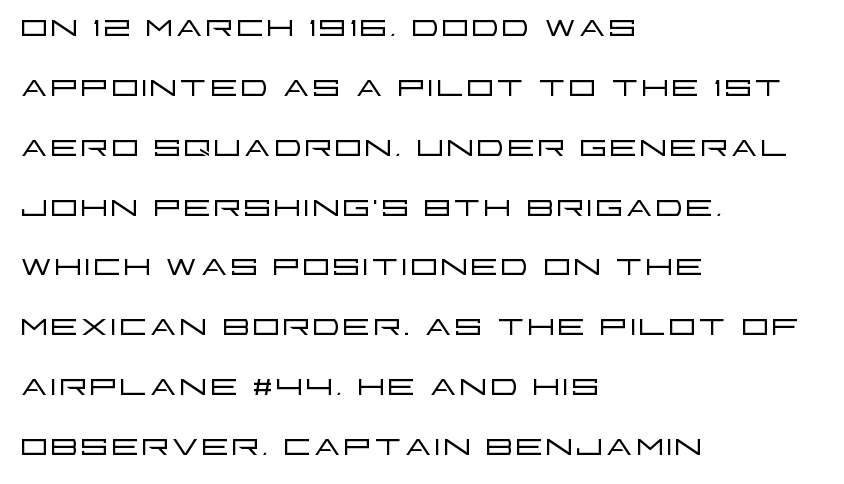
{"serif": "no", "italic": "no", "bold": "no", "weight": "light", "width": "wide", "stroke_contrast": "low", "x_height": "large", "monospaced": "no", "underline": "no", "align": "left", "line_spacing": "normal", "line_spacing_ratio": 1.33, "letter_spacing": "normal", "letter_spacing_em": 0.0, "glyph_px": 45}
